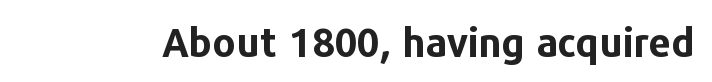
The type is set solid horizontally, with unmodified tracking. Descenders are the only things crossing below the line. Every letter is thick-stroked: bold, no question. Each letter keeps its own natural width here, so spacing adapts to shape.
